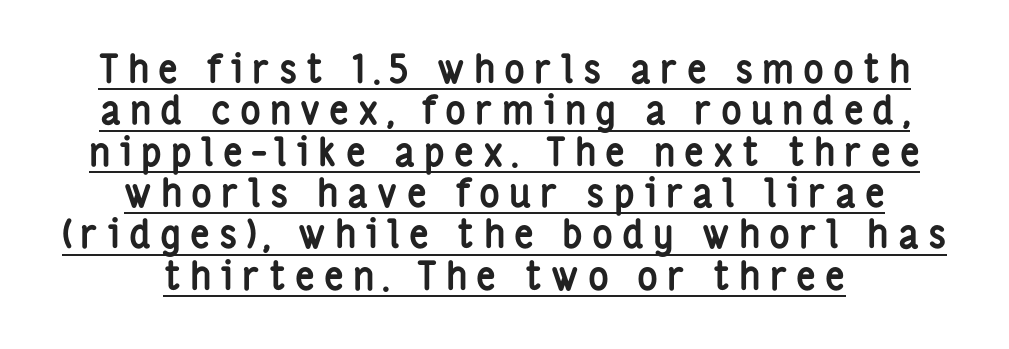
{"serif": "no", "italic": "no", "bold": "yes", "weight": "semibold", "width": "condensed", "stroke_contrast": "low", "x_height": "medium", "monospaced": "no", "underline": "yes", "align": "center", "line_spacing": "tight", "line_spacing_ratio": 1.06, "letter_spacing": "wide", "letter_spacing_em": 0.23, "glyph_px": 39}
